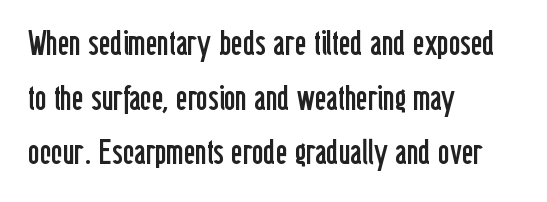
Q: Is the text bold? A: No.
Q: Is the text italic (slanted)? A: No, it is upright.
Q: Is the typeface a serif or a sans-serif typeface? A: Sans-serif.
Q: Is the text underlined? A: No.
Q: How is the paragraph aligned? A: Left-aligned.
Q: Is the spacing between letters normal or unusually wide? A: Normal.
Q: Is the spacing between lines tight, normal or loose? A: Normal.
Q: Width (condensed, normal, or wide)? A: Condensed.
Q: Stroke contrast? A: Low.
Q: x-height? A: Medium.
Q: Monospaced? A: No.
